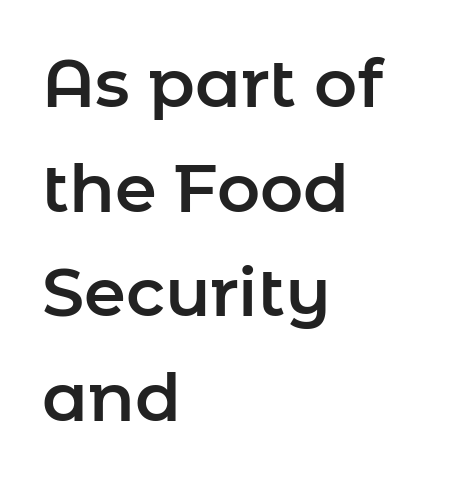
The image shows 67 px sans-serif type, upright; set left-aligned, normal line spacing (1.56x), normal letter spacing, not underlined; low stroke contrast and a medium x-height.
